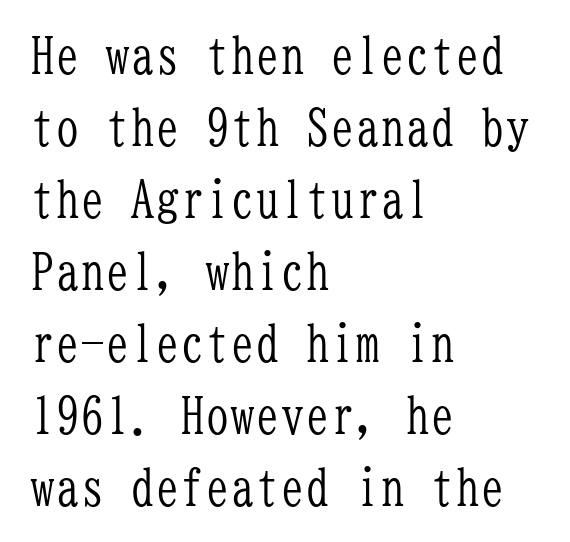
This sample keeps an unexceptional amount of space between lines. Weight class: somewhere from thin through regular. Has an underline been added? It has not. The type family on display is of the serif kind. The type is set solid horizontally, with unmodified tracking. Italic? Not at all — the glyphs are vertical.
